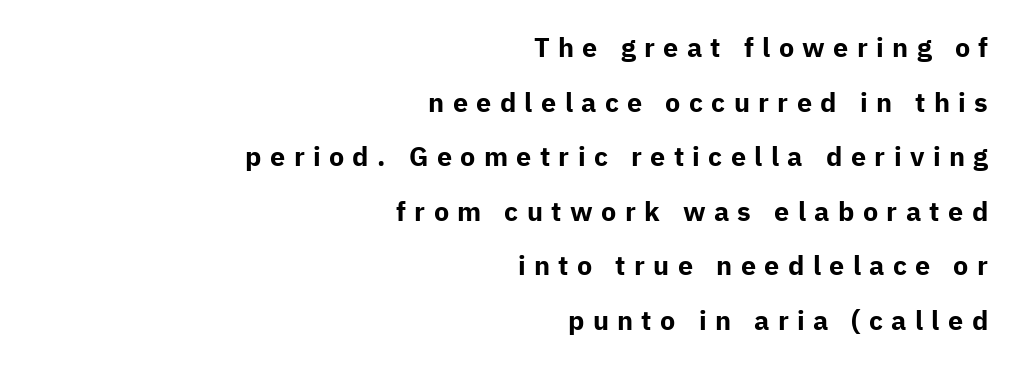
Q: Is the text bold? A: Yes.
Q: Is the text italic (slanted)? A: No, it is upright.
Q: Is the text underlined? A: No.
Q: How is the paragraph aligned? A: Right-aligned.
Q: Is the spacing between letters normal or unusually wide? A: Unusually wide.
Q: Is the spacing between lines tight, normal or loose? A: Loose.
